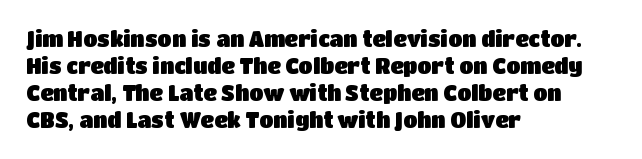
{"italic": "no", "underline": "no", "align": "left", "line_spacing": "normal", "line_spacing_ratio": 1.29, "letter_spacing": "normal", "letter_spacing_em": 0.0, "glyph_px": 21}
